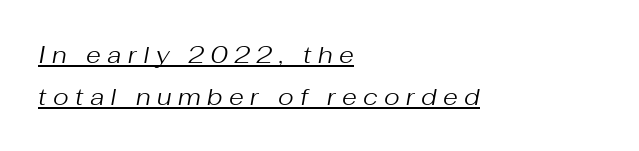
Q: Is the text bold? A: No.
Q: Is the text italic (slanted)? A: Yes, it leans right by about 10 degrees.
Q: Is the text underlined? A: Yes.
Q: How is the paragraph aligned? A: Left-aligned.
Q: Is the spacing between letters normal or unusually wide? A: Unusually wide.
